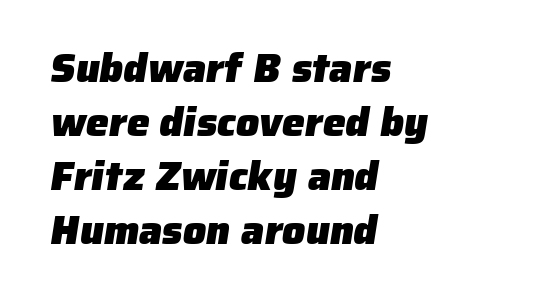
Line spacing here is normal. Where is the straight margin? On the left. Compared with typical body copy, the letter spacing here is the same. In terms of weight, the rendering is a true, heavy bold. Classification — sans serif.
